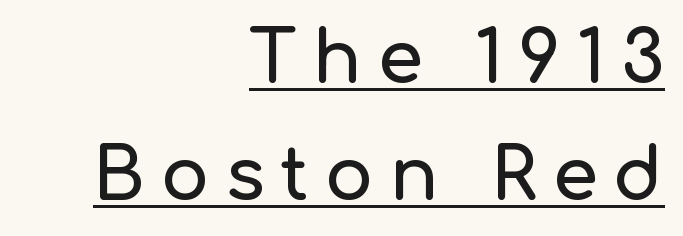
{"serif": "no", "italic": "no", "width": "normal", "stroke_contrast": "low", "x_height": "medium", "monospaced": "no", "underline": "yes", "align": "right", "line_spacing": "normal", "line_spacing_ratio": 1.62, "letter_spacing": "wide", "letter_spacing_em": 0.22, "glyph_px": 72}
